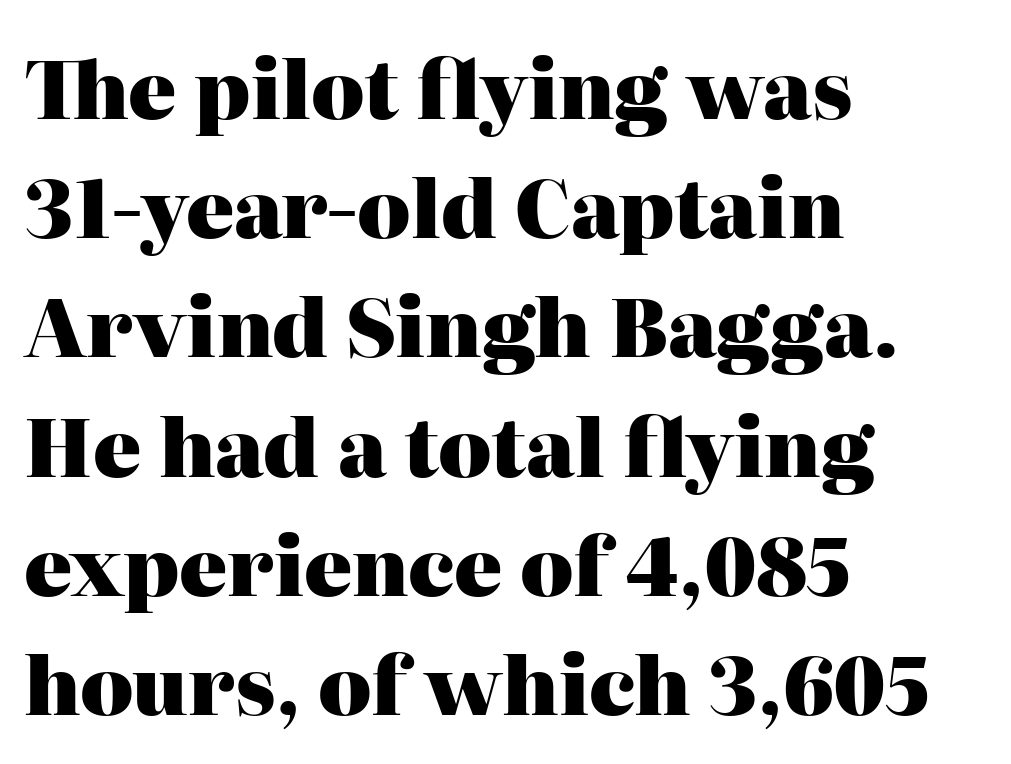
{"serif": "yes", "italic": "no", "bold": "yes", "weight": "heavy", "width": "normal", "stroke_contrast": "high", "x_height": "medium", "monospaced": "no", "underline": "no", "align": "left", "line_spacing": "normal", "line_spacing_ratio": 1.49, "letter_spacing": "normal", "letter_spacing_em": 0.0, "glyph_px": 80}
